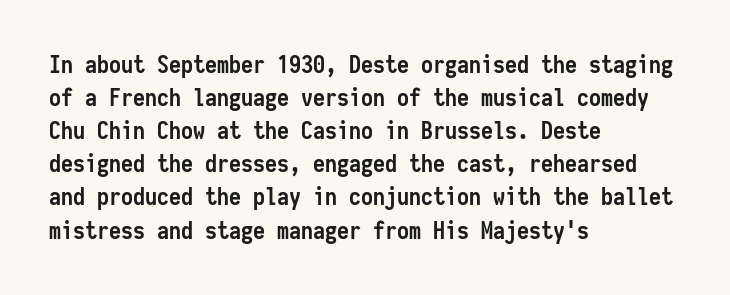
These lines keep a tight, regular rhythm from letter to letter. Heavy-handed strokes throughout: this text is bold. A normal amount of white space separates one row of letters from the next. The font's upright variant was chosen for this text. The string is rendered with underlining switched off. Which margin do the lines hug? The left one — the right edge is uneven.
